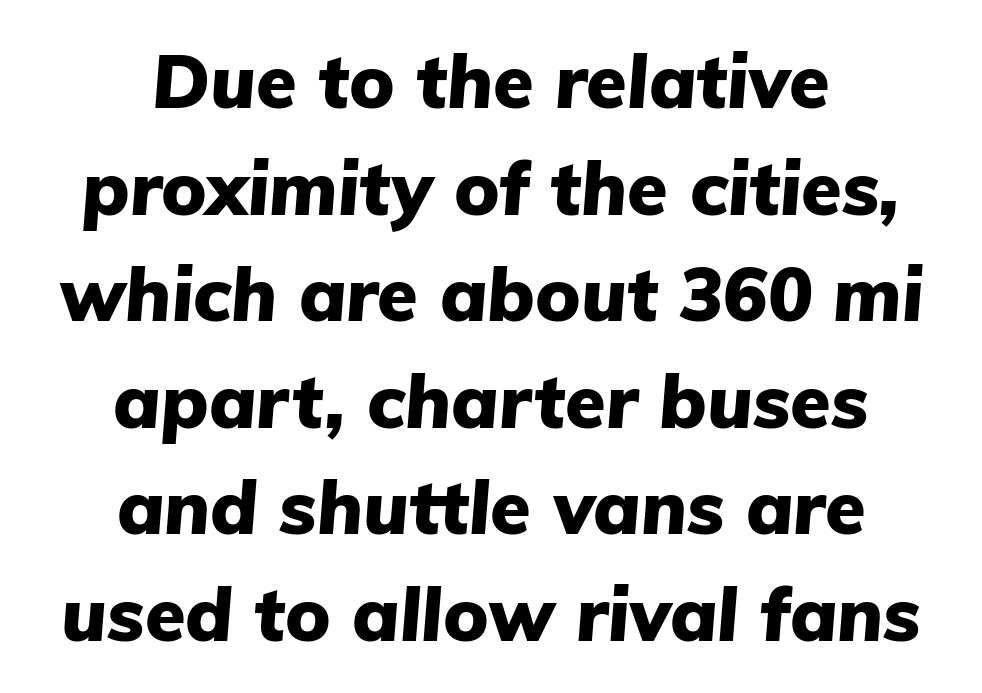
The whole block is typeset with a tilt. These words are printed bold, with thick strokes throughout. Is there much room between lines? A standard amount, neither cramped nor airy. The specimen omits any rule beneath the text block's lines. The letters advance in unequal steps, a hallmark of proportional type. Tracking value appears to be zero — textbook default spacing.
